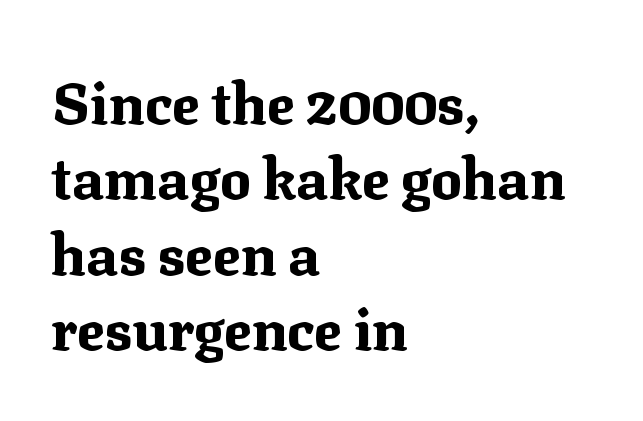
The image shows 58 px bold serif type, upright; set left-aligned, normal line spacing (1.3x), normal letter spacing, not underlined; medium stroke contrast and a medium x-height.
